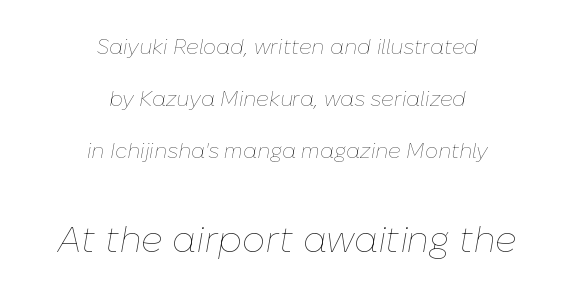
{"italic": "yes", "lean": "right", "slant_degrees": 10, "bold": "no", "weight": "thin", "width": "normal", "stroke_contrast": "low", "x_height": "medium", "monospaced": "no", "underline": "no", "align": "center", "line_spacing": "loose", "line_spacing_ratio": 2.47, "letter_spacing": "normal", "letter_spacing_em": 0.0, "larger_block": "second", "size_ratio": 1.71, "glyph_px": 36}
